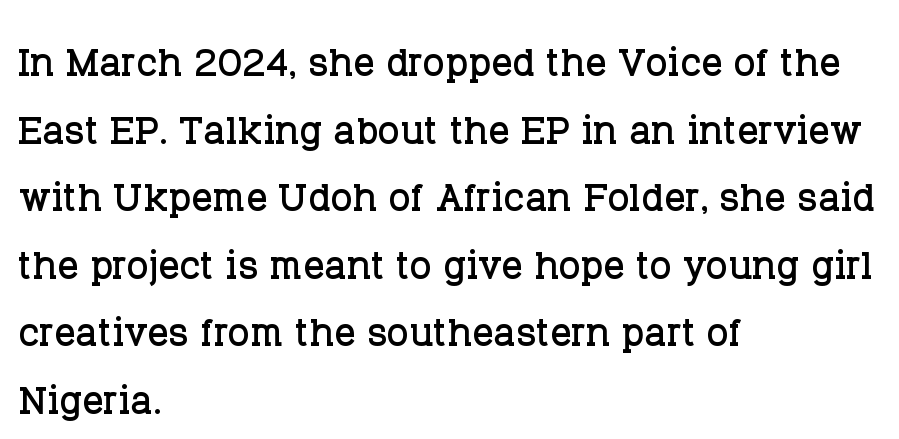
The gaps between neighbouring characters are ordinary and unremarkable. Think of a printed novel: that variable character pitch is what you see here. Notice how the stems are strictly vertical — no italics here. Quick note: interline space is typical. Anything drawn beneath the words? Only blank space.
